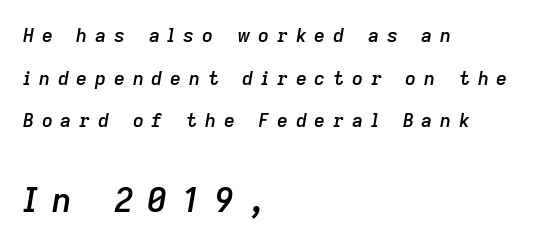
{"italic": "yes", "lean": "right", "slant_degrees": 9, "bold": "semi", "weight": "semibold", "width": "normal", "stroke_contrast": "low", "x_height": "medium", "monospaced": "no", "underline": "no", "align": "left", "line_spacing": "loose", "line_spacing_ratio": 2.24, "letter_spacing": "wide", "letter_spacing_em": 0.41, "larger_block": "second", "size_ratio": 1.79, "glyph_px": 34}
